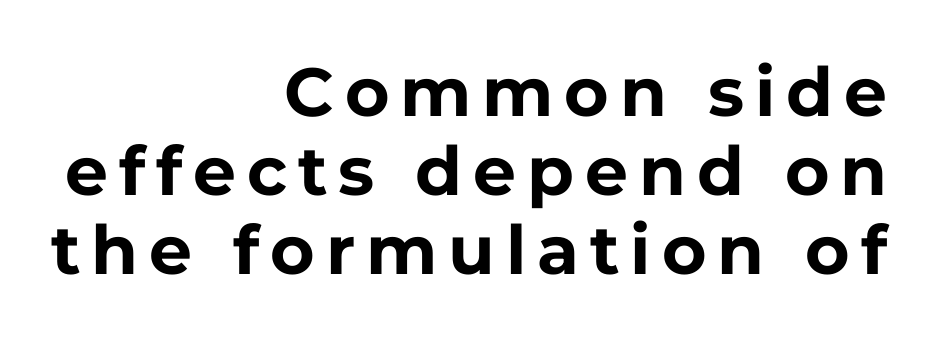
Q: Is the text bold? A: Yes.
Q: Is the text italic (slanted)? A: No, it is upright.
Q: Is the typeface a serif or a sans-serif typeface? A: Sans-serif.
Q: Is the text underlined? A: No.
Q: How is the paragraph aligned? A: Right-aligned.
Q: Width (condensed, normal, or wide)? A: Normal.
Q: Stroke contrast? A: Low.
Q: x-height? A: Medium.
Q: Monospaced? A: No.
